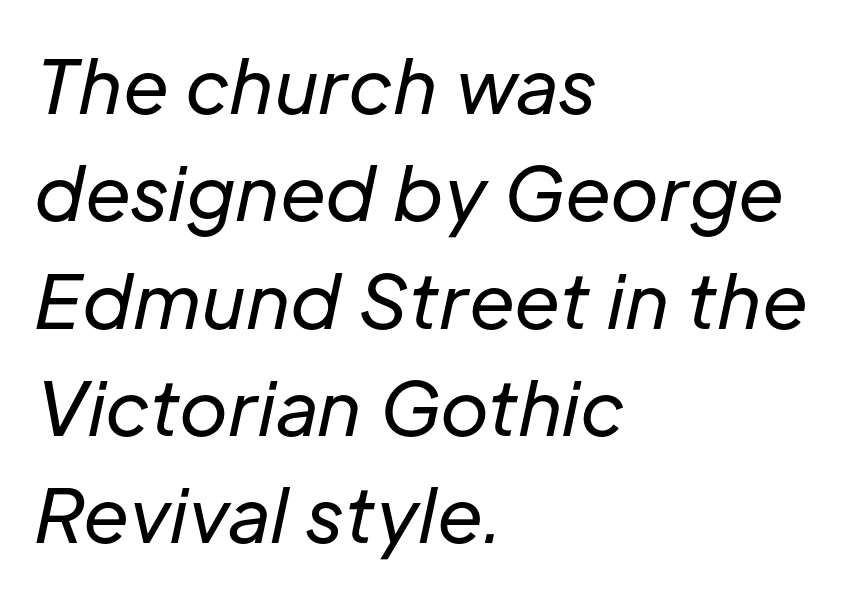
The image shows 74 px regular-weight type, italic (leaning right); set left-aligned, normal line spacing (1.45x), normal letter spacing, not underlined; low stroke contrast and a medium x-height.
